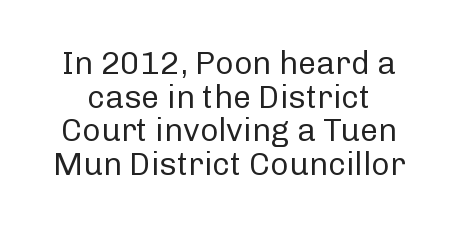
The image shows 32 px regular-weight sans-serif type, upright; set tight line spacing (1.05x), normal letter spacing, not underlined; low stroke contrast and a medium x-height.
